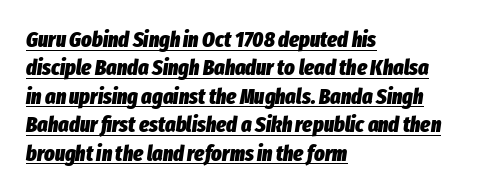
Q: Is the text bold? A: Yes.
Q: Is the text italic (slanted)? A: Yes, it leans right by about 8 degrees.
Q: Is the text underlined? A: Yes.
Q: How is the paragraph aligned? A: Left-aligned.
Q: Is the spacing between letters normal or unusually wide? A: Normal.
Q: Is the spacing between lines tight, normal or loose? A: Normal.
